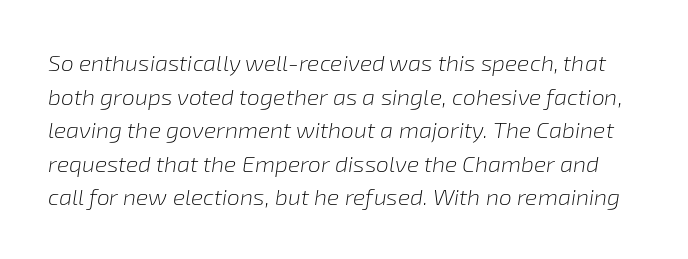
The image shows 23 px text type, italic (leaning right); set normal line spacing (1.46x), normal letter spacing, not underlined.
